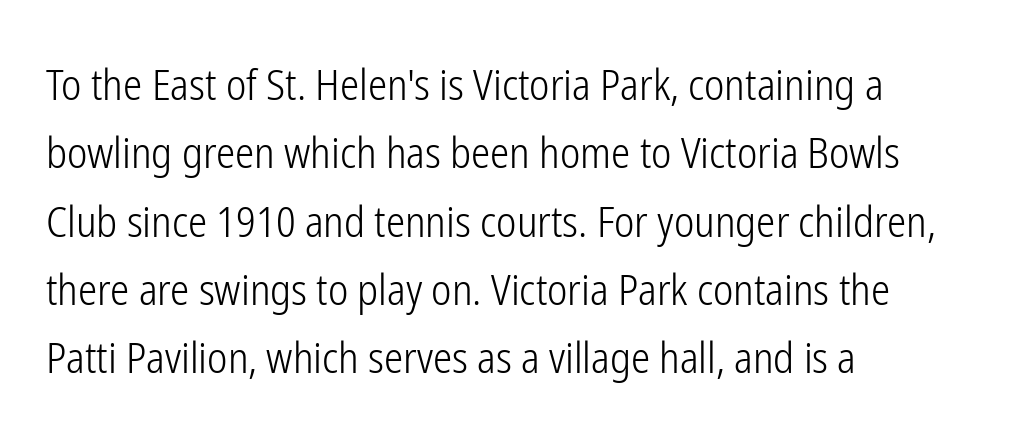
Layout note: lines flush left. Summary of vertical rhythm: regular, with standard interline spacing. You can tell from the bare stems that sans-serif type was used. Ordinary non-slanted type is in use.
